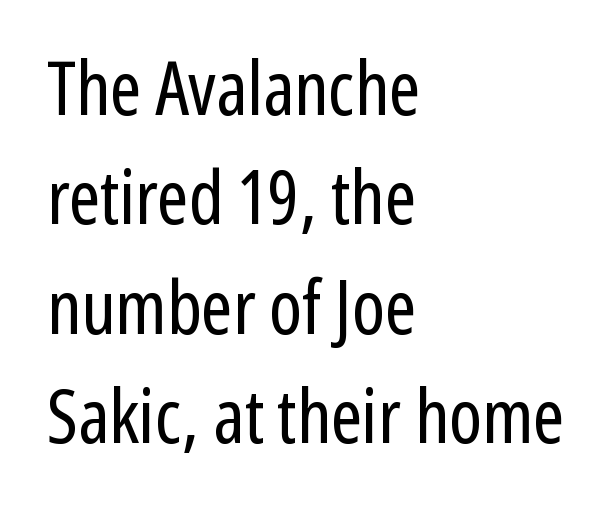
{"serif": "no", "italic": "no", "bold": "no", "weight": "regular", "width": "condensed", "stroke_contrast": "low", "x_height": "medium", "monospaced": "no", "underline": "no", "align": "left", "line_spacing": "normal", "line_spacing_ratio": 1.46, "letter_spacing": "normal", "letter_spacing_em": 0.0, "glyph_px": 75}
